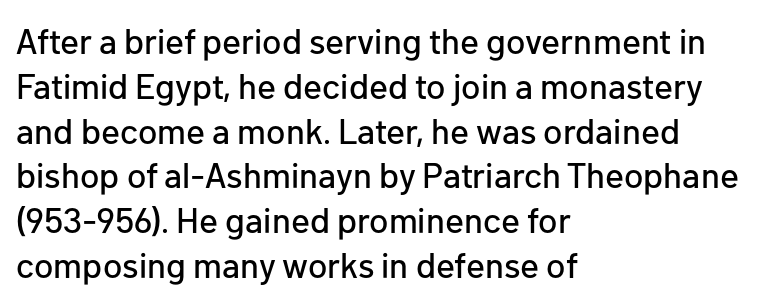
Q: Is the text italic (slanted)? A: No, it is upright.
Q: Is the typeface a serif or a sans-serif typeface? A: Sans-serif.
Q: Is the text underlined? A: No.
Q: How is the paragraph aligned? A: Left-aligned.
Q: Is the spacing between letters normal or unusually wide? A: Normal.
Q: Is the spacing between lines tight, normal or loose? A: Normal.
Q: Width (condensed, normal, or wide)? A: Normal.
Q: Stroke contrast? A: Low.
Q: x-height? A: Medium.
Q: Monospaced? A: No.
